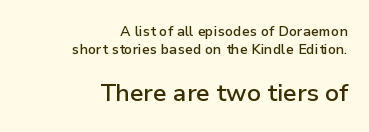
The image shows 24 px text type, upright; set right-aligned, normal line spacing (1.28x), normal letter spacing, not underlined; the second (bottom) block is 1.71x larger.
